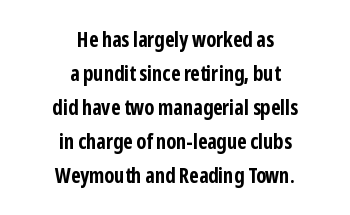
Q: Is the text bold? A: Yes.
Q: Is the text italic (slanted)? A: No, it is upright.
Q: Is the text underlined? A: No.
Q: How is the paragraph aligned? A: Centered.
Q: Is the spacing between letters normal or unusually wide? A: Normal.
Q: Is the spacing between lines tight, normal or loose? A: Normal.
